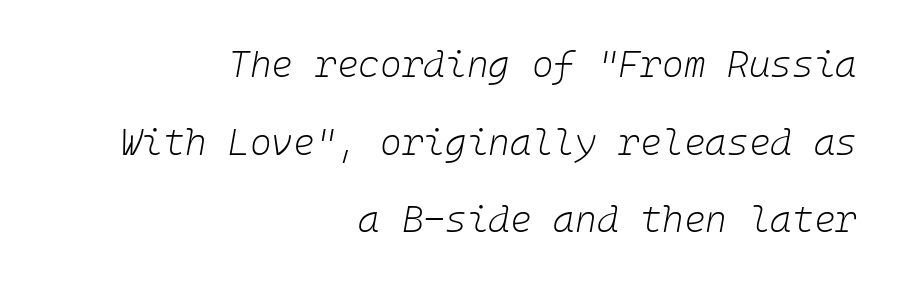
Q: Is the text bold? A: No.
Q: Is the text italic (slanted)? A: Yes, it leans right by about 10 degrees.
Q: Is the text underlined? A: No.
Q: How is the paragraph aligned? A: Right-aligned.
Q: Is the spacing between letters normal or unusually wide? A: Normal.
Q: Is the spacing between lines tight, normal or loose? A: Loose.
Q: Width (condensed, normal, or wide)? A: Normal.
Q: Stroke contrast? A: Low.
Q: x-height? A: Medium.
